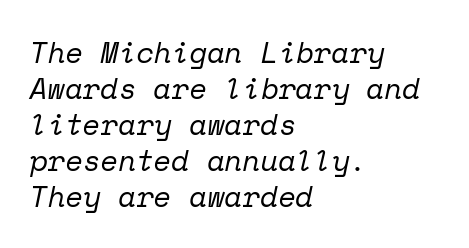
{"serif": "yes", "italic": "yes", "lean": "right", "slant_degrees": 12, "bold": "no", "weight": "regular", "width": "normal", "stroke_contrast": "low", "x_height": "medium", "monospaced": "yes", "underline": "no", "align": "left", "line_spacing_ratio": 1.24, "letter_spacing": "normal", "letter_spacing_em": 0.0, "glyph_px": 29}
